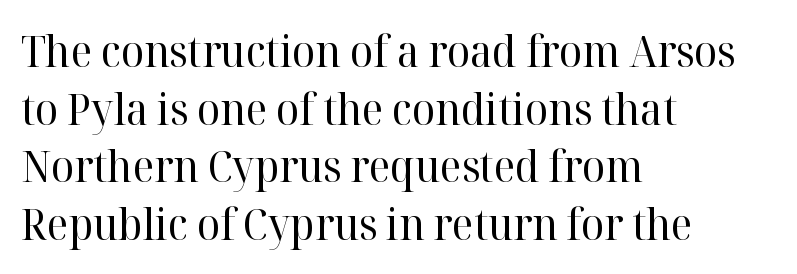
The image shows 43 px regular-weight serif type, upright; set left-aligned, normal line spacing (1.34x), normal letter spacing, not underlined; high stroke contrast and a medium x-height.
